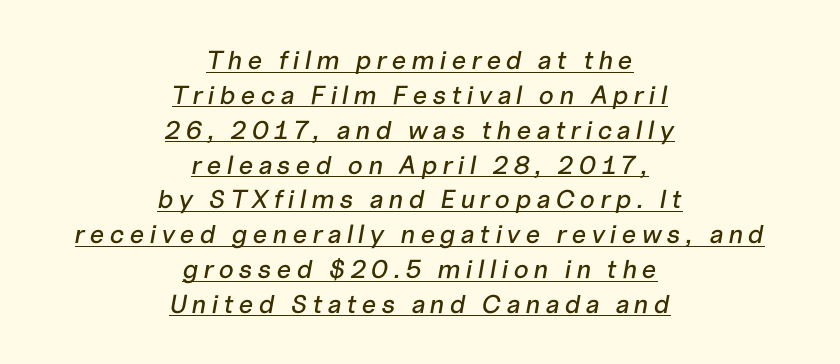
Underline: present. Notice how the stems are inclined rather than vertical — that's the hallmark of italics. Regarding leading, the lines here are spaced in the standard way. Centered paragraph, ragged on both sides.
